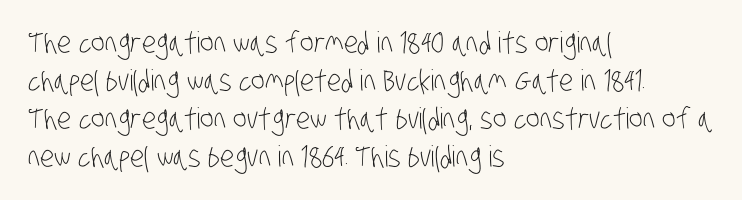
The image shows 29 px light, condensed sans-serif type; set left-aligned, normal line spacing (1.31x), normal letter spacing, not underlined; low stroke contrast and a large x-height.
